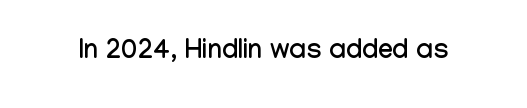
The image shows 27 px text type, upright; set normal letter spacing, not underlined.
